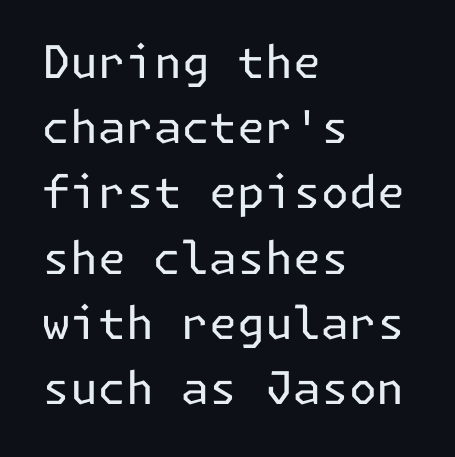
Q: Is the text bold? A: No.
Q: Is the text italic (slanted)? A: No, it is upright.
Q: Is the typeface a serif or a sans-serif typeface? A: Sans-serif.
Q: Is the text underlined? A: No.
Q: How is the paragraph aligned? A: Left-aligned.
Q: Is the spacing between letters normal or unusually wide? A: Normal.
Q: Is the spacing between lines tight, normal or loose? A: Normal.
Q: Width (condensed, normal, or wide)? A: Normal.
Q: Stroke contrast? A: Low.
Q: x-height? A: Medium.
